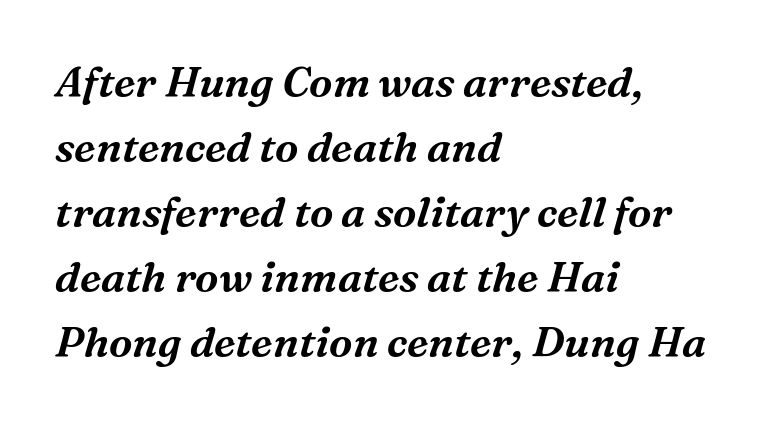
The image shows 42 px serif type, italic (leaning right); set left-aligned, normal line spacing (1.55x), normal letter spacing, not underlined; medium stroke contrast and a medium x-height.
